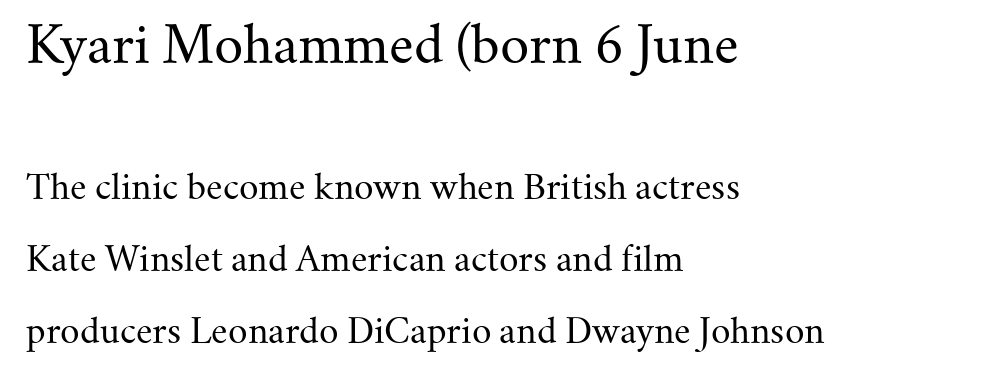
Q: Is the text bold? A: No.
Q: Is the text italic (slanted)? A: No, it is upright.
Q: Is the typeface a serif or a sans-serif typeface? A: Serif.
Q: Is the text underlined? A: No.
Q: How is the paragraph aligned? A: Left-aligned.
Q: Is the spacing between letters normal or unusually wide? A: Normal.
Q: Is the spacing between lines tight, normal or loose? A: Loose.
Q: Which block of text is set in a larger size, the first (top) or the second (bottom)? A: The first (top) one.
Q: Width (condensed, normal, or wide)? A: Normal.
Q: Stroke contrast? A: Medium.
Q: x-height? A: Small.
Q: Monospaced? A: No.
